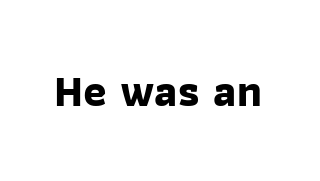
What weight is shown? A full bold with thick strokes. Glyph-to-glyph distance matches everyday printed text. Think of a printed novel: that variable character pitch is what you see here. This rendering employs a face without finishing strokes, i.e., a sans-serif. The strip under each line holds only bare page.
